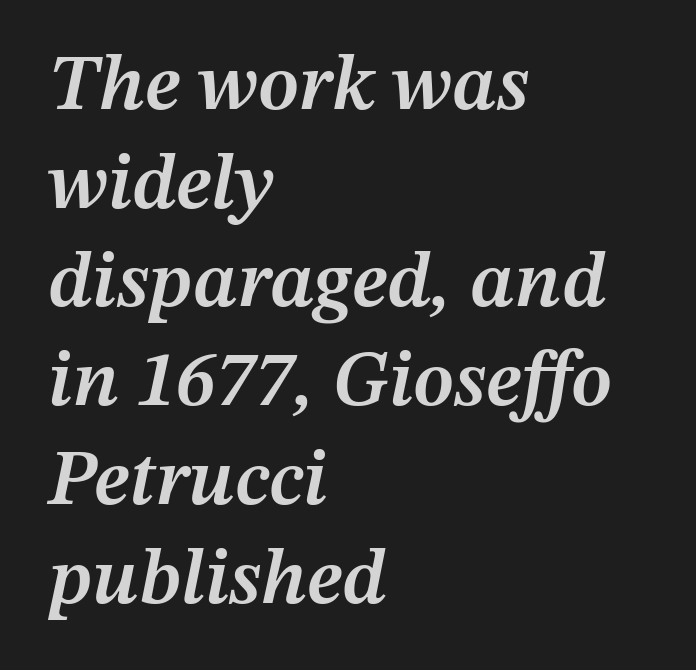
{"italic": "yes", "lean": "right", "slant_degrees": 12, "bold": "semi", "weight": "semibold", "width": "normal", "stroke_contrast": "medium", "x_height": "medium", "monospaced": "no", "underline": "no", "align": "left", "line_spacing": "normal", "line_spacing_ratio": 1.25, "letter_spacing": "normal", "letter_spacing_em": 0.0, "glyph_px": 79}
